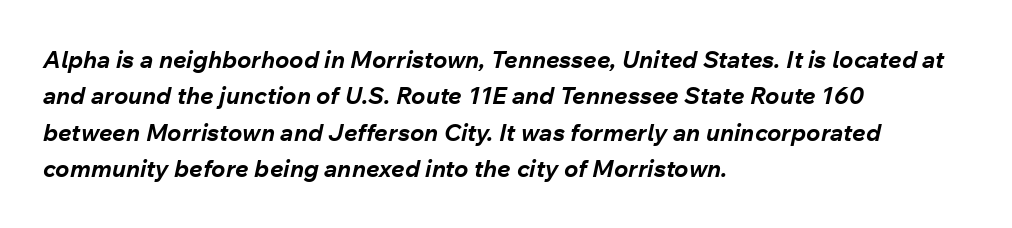
{"italic": "yes", "lean": "right", "slant_degrees": 12, "bold": "yes", "underline": "no", "align": "left", "line_spacing": "normal", "line_spacing_ratio": 1.52, "letter_spacing": "normal", "letter_spacing_em": 0.0, "glyph_px": 24}
